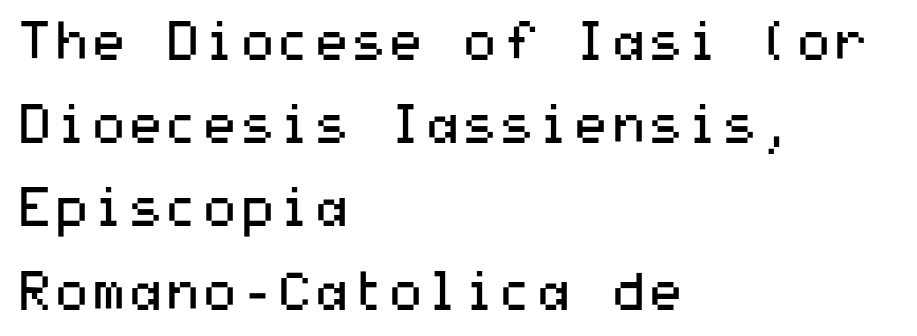
The image shows 53 px regular-weight, wide sans-serif type, upright; set left-aligned, normal line spacing (1.57x), normal letter spacing, not underlined; medium stroke contrast and a medium x-height.
